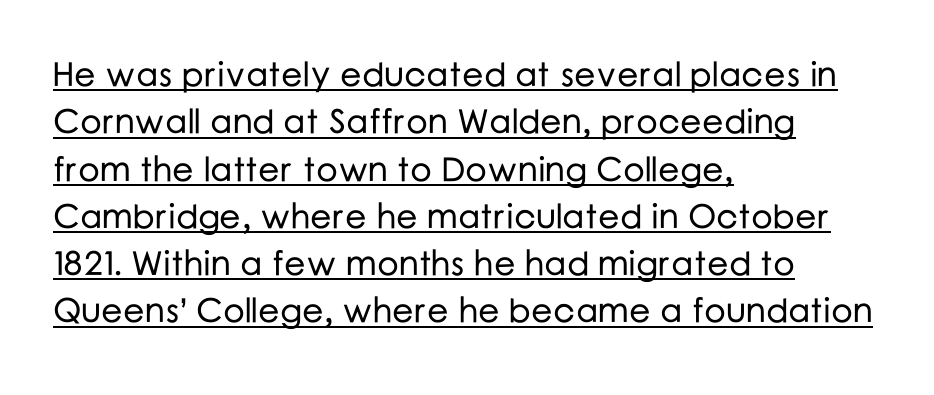
{"serif": "no", "italic": "no", "width": "normal", "stroke_contrast": "low", "x_height": "medium", "monospaced": "no", "underline": "yes", "align": "left", "line_spacing": "normal", "line_spacing_ratio": 1.39, "letter_spacing": "normal", "letter_spacing_em": 0.0, "glyph_px": 34}
